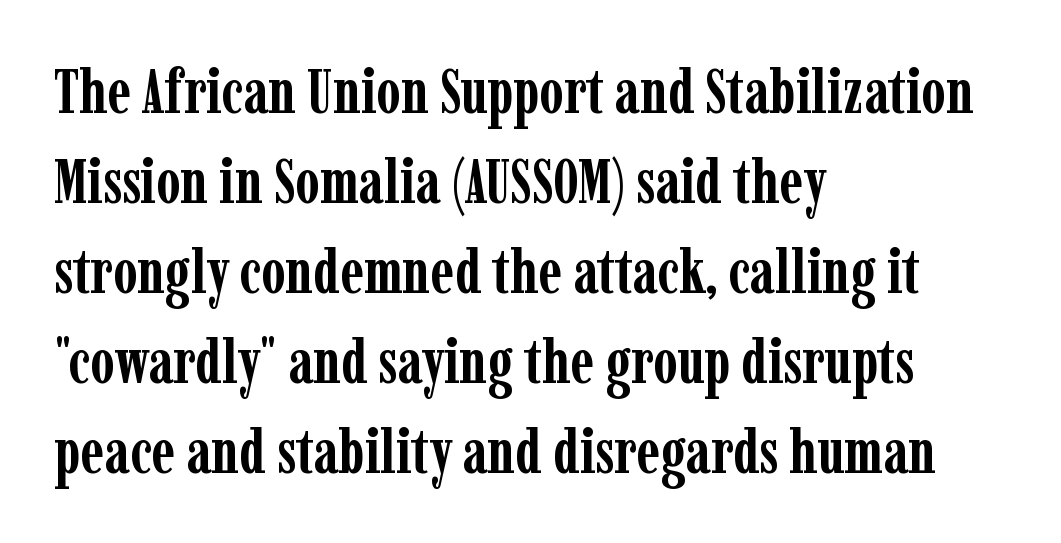
The image shows 62 px semibold, condensed serif type, upright; set left-aligned, normal line spacing (1.45x), normal letter spacing, not underlined; low stroke contrast and a medium x-height.
